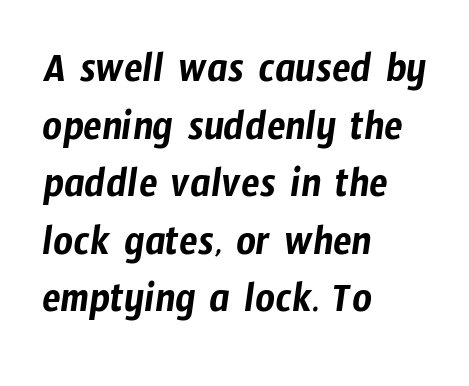
Q: Is the typeface a serif or a sans-serif typeface? A: Sans-serif.
Q: Is the text underlined? A: No.
Q: How is the paragraph aligned? A: Left-aligned.
Q: Is the spacing between letters normal or unusually wide? A: Normal.
Q: Is the spacing between lines tight, normal or loose? A: Normal.
Q: Width (condensed, normal, or wide)? A: Condensed.
Q: Stroke contrast? A: Low.
Q: x-height? A: Medium.
Q: Monospaced? A: No.
